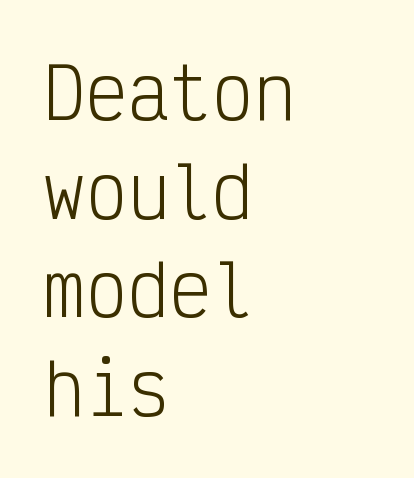
The image shows 70 px light, condensed sans-serif type, upright, monospaced; set left-aligned, normal line spacing (1.41x), normal letter spacing, not underlined; low stroke contrast and a medium x-height.
